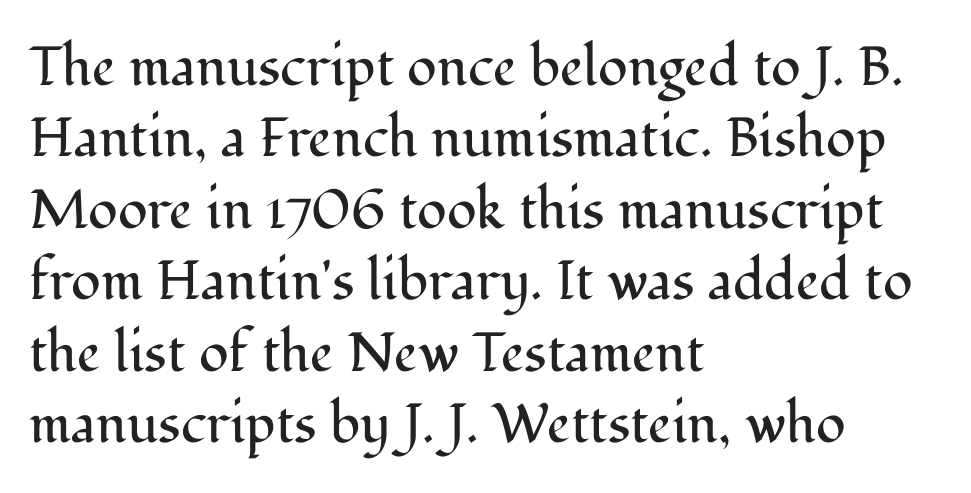
Q: Is the text bold? A: No.
Q: Is the text italic (slanted)? A: No, it is upright.
Q: Is the typeface a serif or a sans-serif typeface? A: Serif.
Q: Is the text underlined? A: No.
Q: How is the paragraph aligned? A: Left-aligned.
Q: Is the spacing between letters normal or unusually wide? A: Normal.
Q: Is the spacing between lines tight, normal or loose? A: Normal.
Q: Width (condensed, normal, or wide)? A: Normal.
Q: Stroke contrast? A: Medium.
Q: x-height? A: Medium.
Q: Monospaced? A: No.
